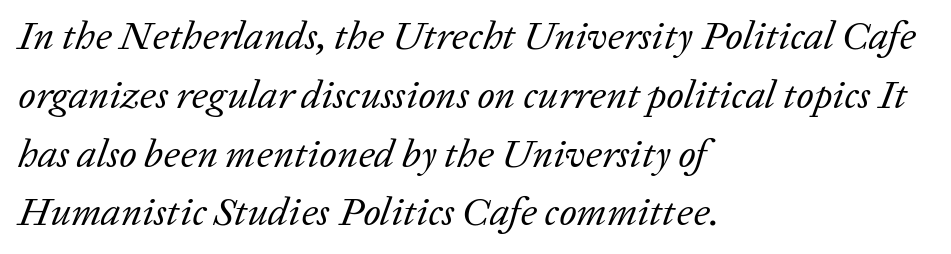
{"serif": "yes", "italic": "yes", "lean": "right", "slant_degrees": 20, "bold": "no", "weight": "regular", "width": "normal", "stroke_contrast": "low", "x_height": "medium", "monospaced": "no", "underline": "no", "align": "left", "line_spacing": "normal", "line_spacing_ratio": 1.47, "letter_spacing": "normal", "letter_spacing_em": 0.0, "glyph_px": 40}
